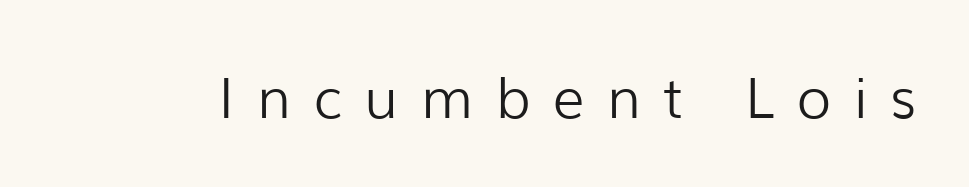
The passage shown is not underscored anywhere. In terms of letterspacing, this is a distinctly airy, spread setting. The axis of the letterforms is exactly vertical. Ink coverage per letter is moderate at most. A typesetter would call this proportional, since set widths differ per character.
